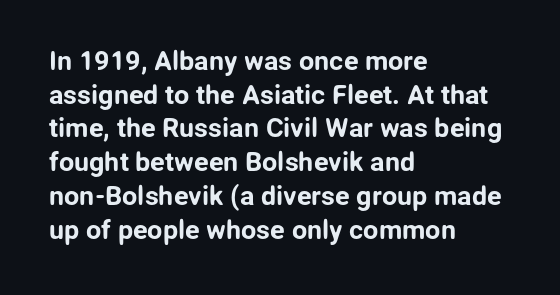
The image shows 27 px text type, upright; set left-aligned, normal line spacing (1.25x), normal letter spacing, not underlined.
